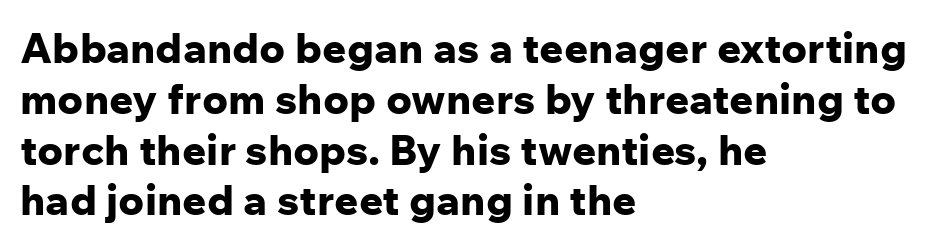
Glance below the letters and you will spot only blank space. Examine the stroke ends and you'll find no serifs. As a designer I'd log this as weight 700, bold. Unlike italic type, these characters show no tilt at all.
